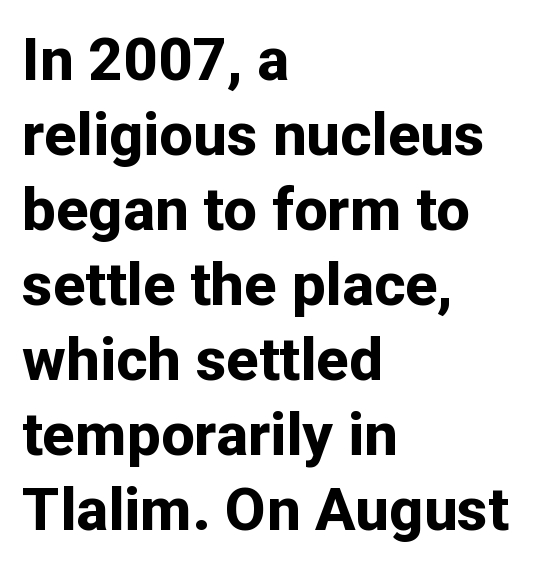
{"serif": "no", "italic": "no", "bold": "yes", "weight": "bold", "width": "normal", "stroke_contrast": "low", "x_height": "medium", "monospaced": "no", "underline": "no", "align": "left", "line_spacing": "normal", "line_spacing_ratio": 1.25, "letter_spacing": "normal", "letter_spacing_em": 0.0, "glyph_px": 60}
